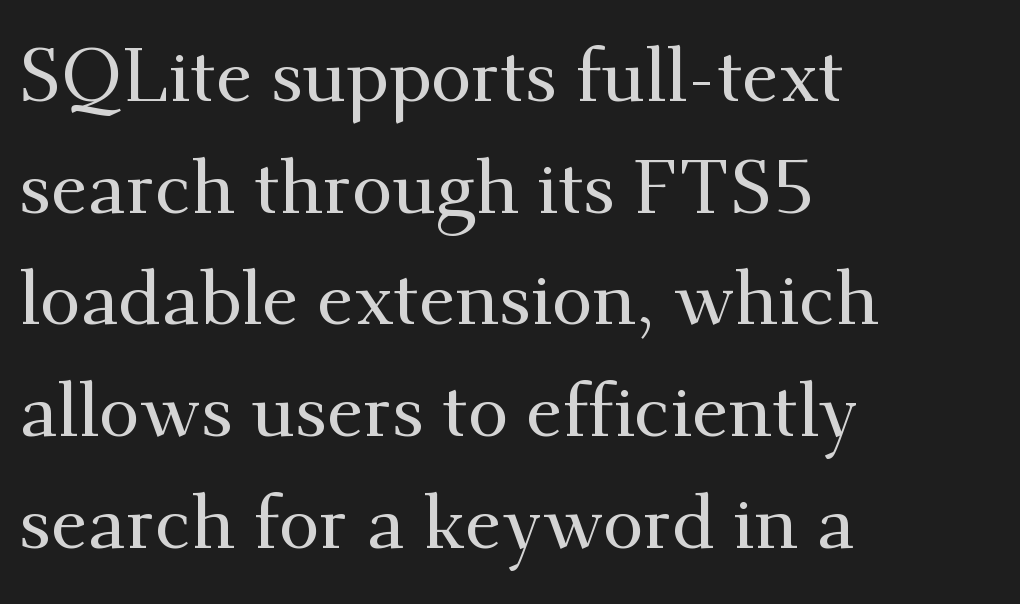
Observe the serifs anchoring each vertical stroke in this sample. The face used here is proportionally spaced, like ordinary book or web type. Visually the block forms a straight wall on the left and a jagged coastline on the right. Unlike italic type, these characters show no tilt at all. This rendering features lettering with no underline.
